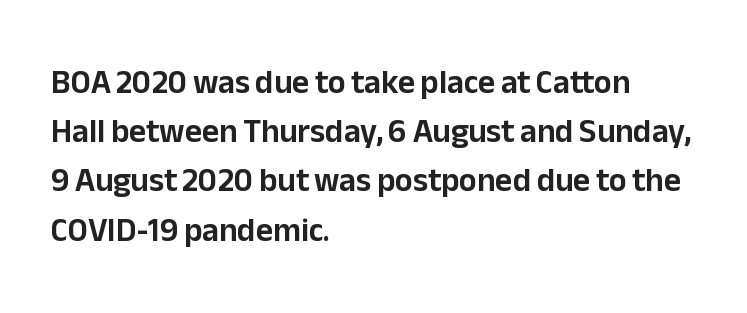
The passage shown has conventional tracking throughout. Varying glyph widths throughout — classic text-font behaviour. Posture: vertical. Vertical spacing — default. Nothing sits at the stroke ends, so this counts as sans-serif. This rendering features lettering with no underline.
